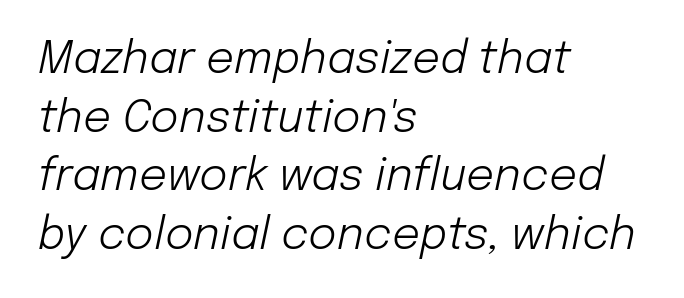
{"italic": "yes", "lean": "right", "slant_degrees": 12, "bold": "no", "weight": "light", "width": "normal", "stroke_contrast": "low", "x_height": "medium", "monospaced": "no", "underline": "no", "align": "left", "line_spacing": "normal", "line_spacing_ratio": 1.33, "letter_spacing": "normal", "letter_spacing_em": 0.0, "glyph_px": 44}
